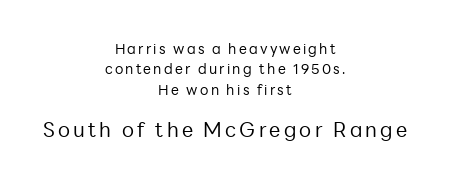
{"italic": "no", "bold": "no", "underline": "no", "align": "center", "line_spacing": "normal", "line_spacing_ratio": 1.46, "larger_block": "second", "size_ratio": 1.43, "glyph_px": 20}
